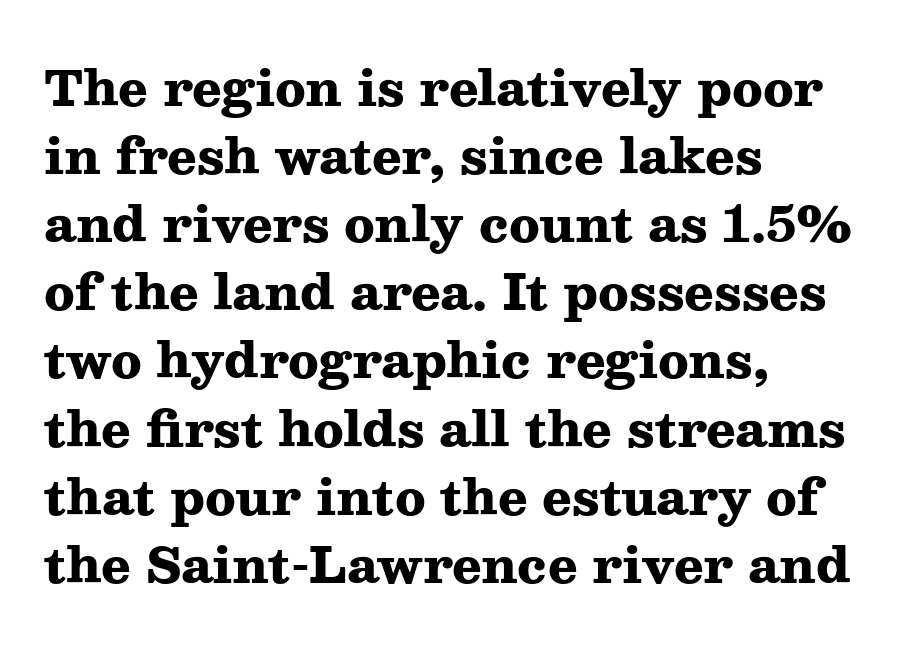
Rule under the text: the space is simply empty. Spacing between characters is what you'd get straight out of the box. Yep, those are serifs on the letters. The paragraph shown leans on its left margin. Does the lettering tilt? It doesn't — this is upright. Varying glyph widths throughout — classic text-font behaviour.
